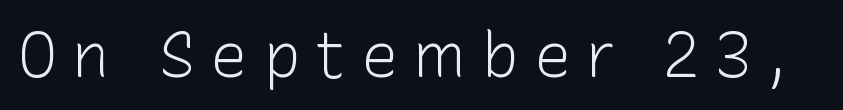
The image shows 63 px light sans-serif type, upright; set unusually wide letter spacing (+0.23 em), not underlined; low stroke contrast and a medium x-height.
